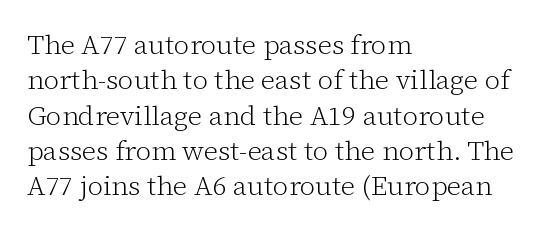
Q: Is the text bold? A: No.
Q: Is the text italic (slanted)? A: No, it is upright.
Q: Is the text underlined? A: No.
Q: How is the paragraph aligned? A: Left-aligned.
Q: Is the spacing between letters normal or unusually wide? A: Normal.
Q: Is the spacing between lines tight, normal or loose? A: Normal.
